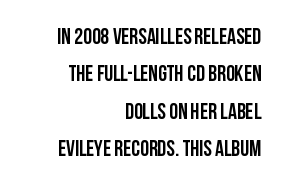
{"italic": "no", "bold": "yes", "underline": "no", "align": "right", "line_spacing": "normal", "line_spacing_ratio": 1.7, "letter_spacing": "normal", "letter_spacing_em": 0.0, "glyph_px": 22}
